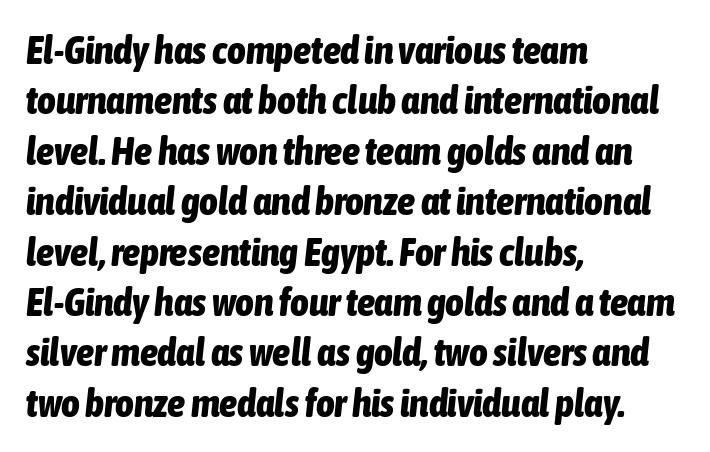
Think of a printed novel: that variable character pitch is what you see here. The space beneath each line is pristine and unruled. In terms of letterspacing, this is plain default setting. The paragraph has a hard left edge and a soft right edge. One glance says typical: line gaps are just what's usual. An italicized treatment has been applied to the whole sample.
